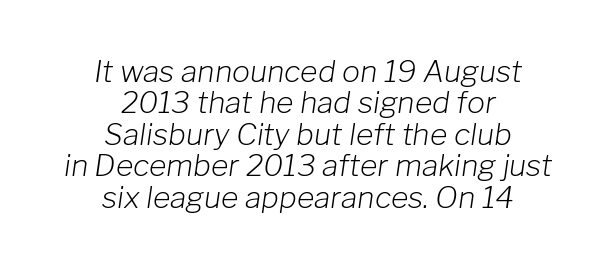
The image shows 30 px light type, italic (leaning right); set centered, tight line spacing (1.05x), normal letter spacing, not underlined; low stroke contrast and a medium x-height.
